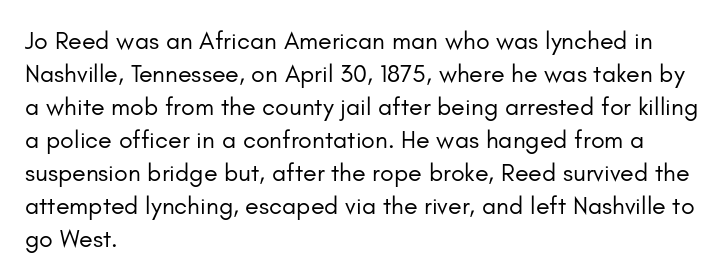
The image shows 25 px text type, upright; set left-aligned, normal line spacing (1.32x), normal letter spacing, not underlined.
